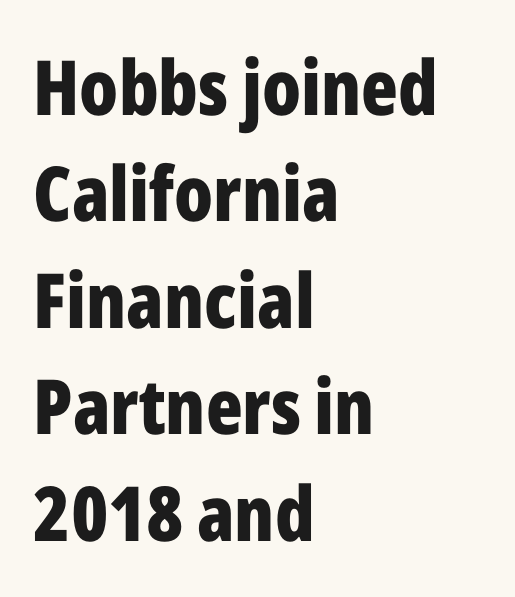
The ragged edge is on the right, which tells us the setting is flush left. Words float on clear page, feet unadorned. Character widths vary here, with narrow letters taking less room than wide ones. The passage shown is emphatically bold. Regarding leading, the lines here are spaced in the standard way. The text was rendered using a sans face with plain stroke endings.
